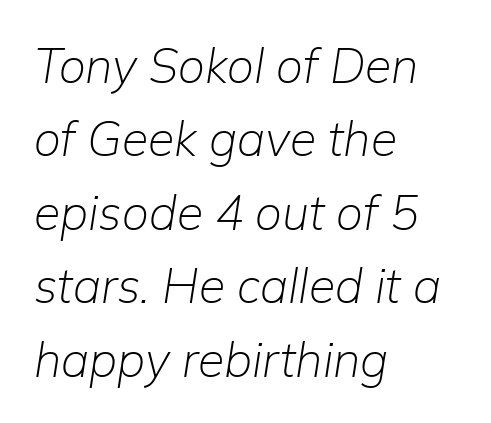
The image shows 48 px light type, italic (leaning right); set left-aligned, normal line spacing (1.53x), normal letter spacing, not underlined; low stroke contrast and a medium x-height.
